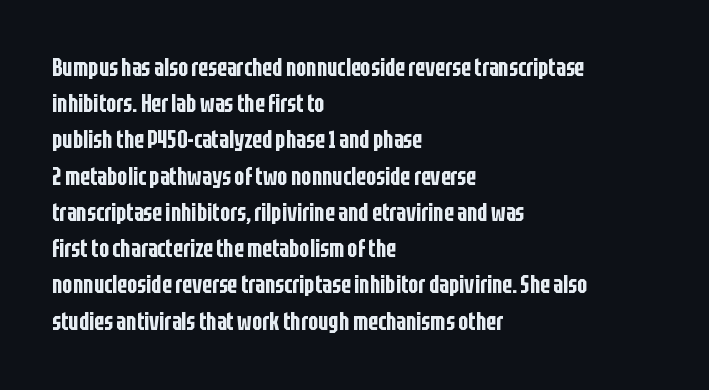
Leading: standard. Ascenders rise straight up at ninety degrees. Nobody drew a line under any word here. Here the glyphs are tracked normally, forming tight word shapes. All the whitespace from short lines collects on the right.
